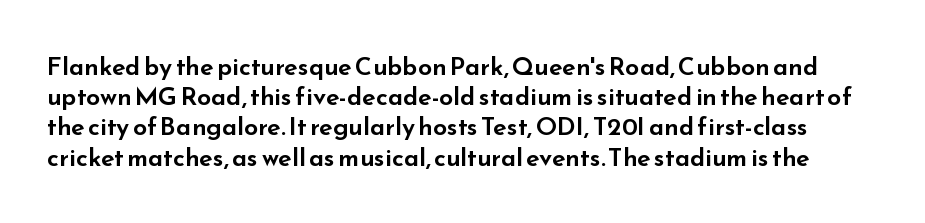
A bare baseline throughout the passage. Here the glyphs are tracked normally, forming tight word shapes. Posture: straight, roman, zero tilt.
